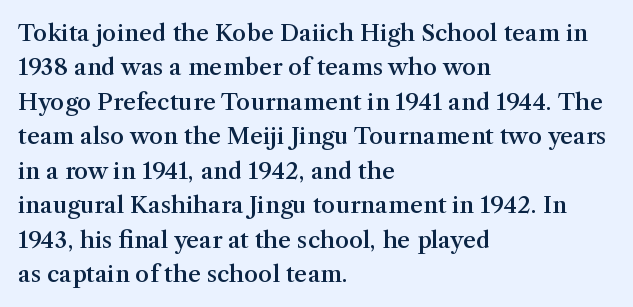
{"italic": "no", "bold": "semi", "underline": "no", "align": "left", "line_spacing": "normal", "line_spacing_ratio": 1.5, "letter_spacing": "normal", "letter_spacing_em": 0.0, "glyph_px": 23}
